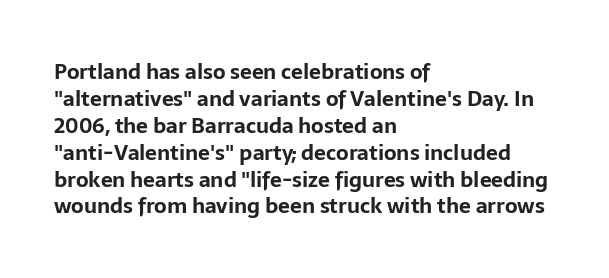
{"italic": "no", "bold": "yes", "underline": "no", "align": "left", "line_spacing": "normal", "line_spacing_ratio": 1.28, "letter_spacing": "normal", "letter_spacing_em": 0.0, "glyph_px": 21}
